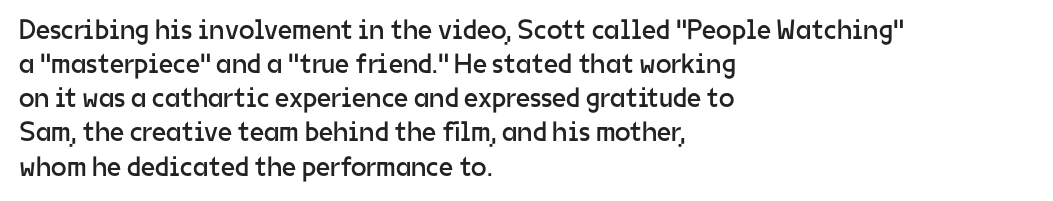
{"serif": "no", "italic": "no", "bold": "no", "weight": "regular", "width": "normal", "stroke_contrast": "low", "x_height": "medium", "monospaced": "no", "underline": "no", "align": "left", "line_spacing_ratio": 1.22, "letter_spacing": "normal", "letter_spacing_em": 0.0, "glyph_px": 28}
